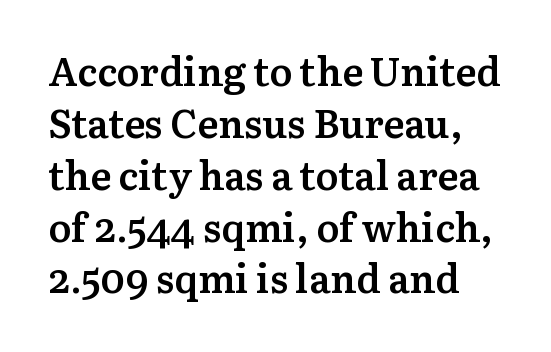
{"serif": "yes", "italic": "no", "bold": "semi", "weight": "semibold", "width": "normal", "stroke_contrast": "medium", "x_height": "medium", "monospaced": "no", "underline": "no", "line_spacing": "normal", "line_spacing_ratio": 1.33, "letter_spacing": "normal", "letter_spacing_em": 0.0, "glyph_px": 39}
